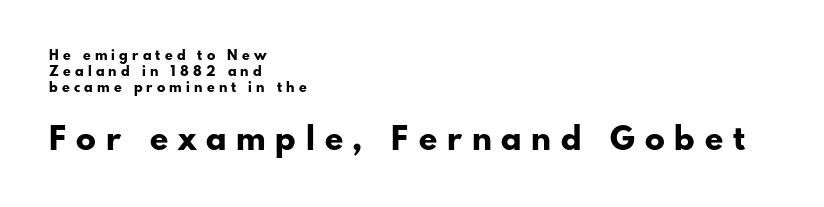
The image shows 33 px bold sans-serif type, upright; set left-aligned, tight line spacing (1.15x), unusually wide letter spacing (+0.3 em), not underlined; the second (bottom) block is 2.36x larger; low stroke contrast and a small x-height.
